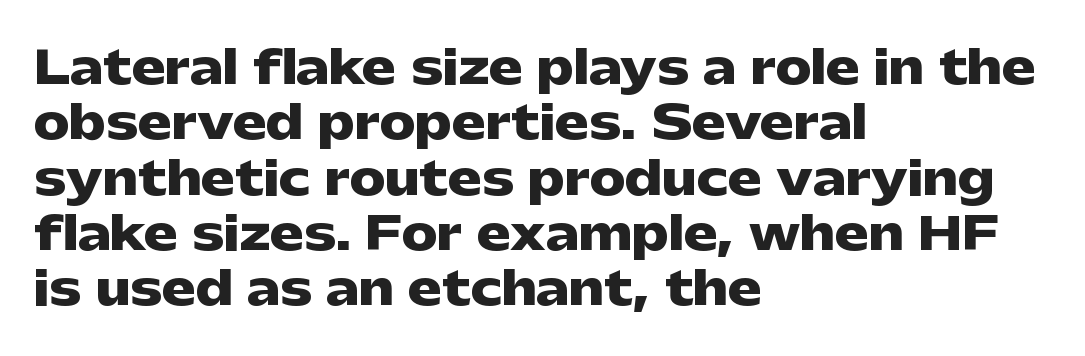
The image shows 45 px heavy, wide sans-serif type, upright; set left-aligned, line spacing 1.23x, normal letter spacing, not underlined; low stroke contrast and a medium x-height.
